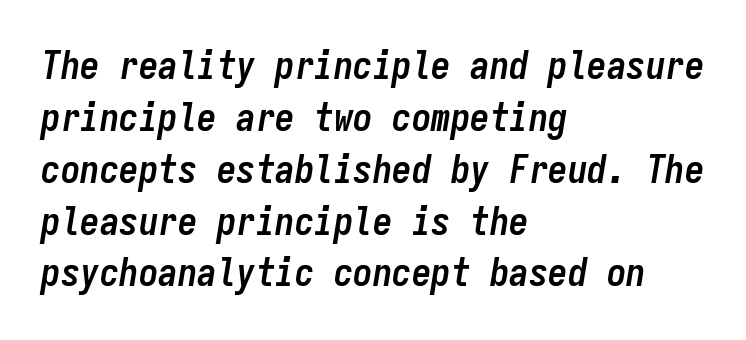
Q: Is the text bold? A: Yes.
Q: Is the text italic (slanted)? A: Yes, it leans right by about 9 degrees.
Q: Is the text underlined? A: No.
Q: How is the paragraph aligned? A: Left-aligned.
Q: Is the spacing between letters normal or unusually wide? A: Normal.
Q: Is the spacing between lines tight, normal or loose? A: Normal.
Q: Width (condensed, normal, or wide)? A: Condensed.
Q: Stroke contrast? A: Low.
Q: x-height? A: Medium.
Q: Monospaced? A: Yes.
